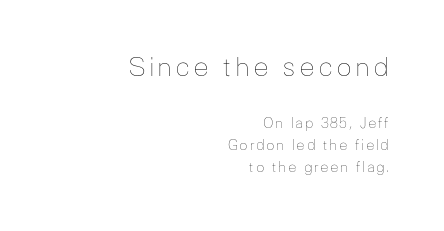
{"italic": "no", "bold": "no", "underline": "no", "align": "right", "line_spacing": "normal", "line_spacing_ratio": 1.56, "larger_block": "first", "size_ratio": 1.86, "glyph_px": 26}
